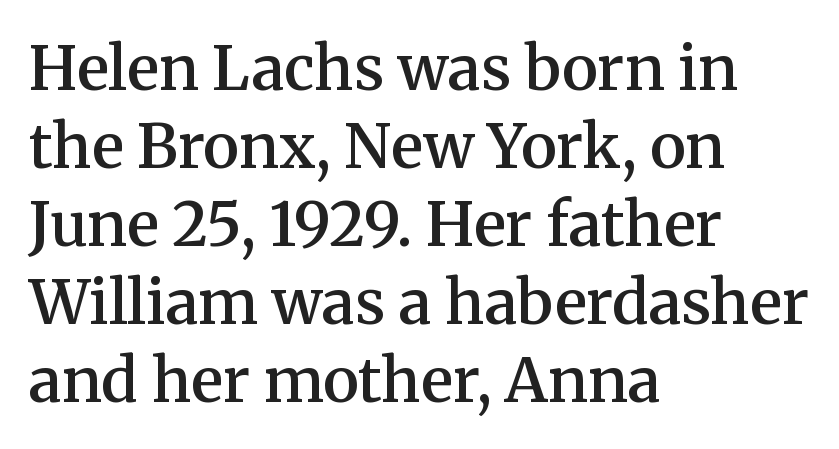
Unmarked baselines from the first word to the last. Italic? Not at all — the glyphs are vertical. Letterform terminals end in serifs throughout the passage. The tracking reads as untouched default to a designer's eye.
